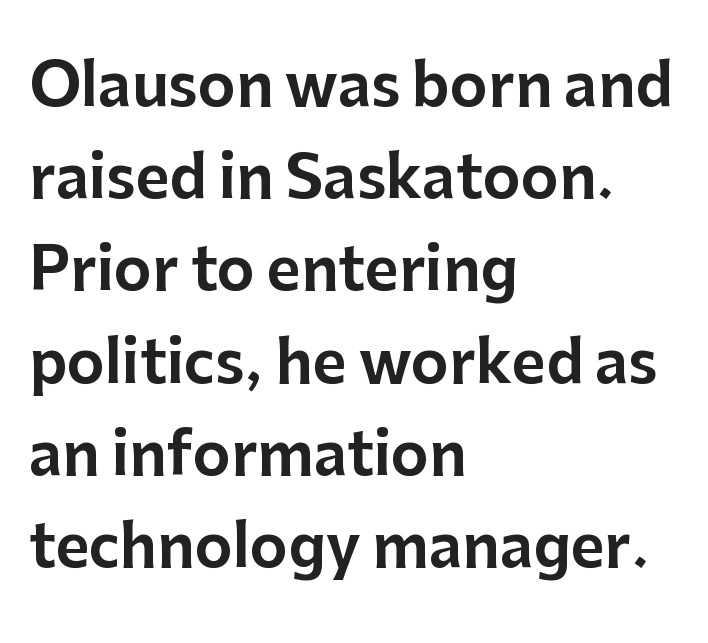
Q: Is the text italic (slanted)? A: No, it is upright.
Q: Is the typeface a serif or a sans-serif typeface? A: Sans-serif.
Q: Is the text underlined? A: No.
Q: How is the paragraph aligned? A: Left-aligned.
Q: Is the spacing between letters normal or unusually wide? A: Normal.
Q: Is the spacing between lines tight, normal or loose? A: Normal.
Q: Width (condensed, normal, or wide)? A: Normal.
Q: Stroke contrast? A: Low.
Q: x-height? A: Medium.
Q: Monospaced? A: No.
